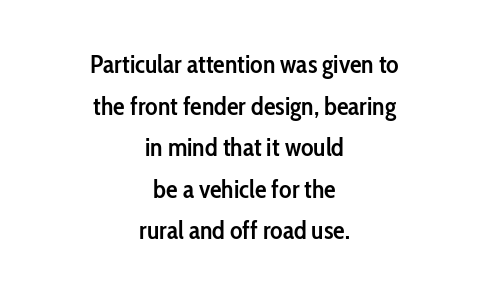
The image shows 26 px text type, upright; set centered, normal line spacing (1.6x), normal letter spacing, not underlined.
